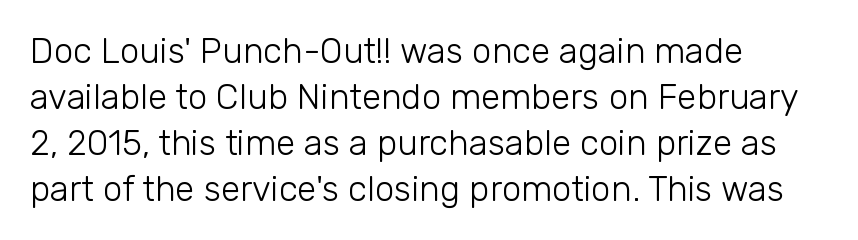
Q: Is the text bold? A: No.
Q: Is the text italic (slanted)? A: No, it is upright.
Q: Is the typeface a serif or a sans-serif typeface? A: Sans-serif.
Q: Is the text underlined? A: No.
Q: How is the paragraph aligned? A: Left-aligned.
Q: Is the spacing between letters normal or unusually wide? A: Normal.
Q: Is the spacing between lines tight, normal or loose? A: Normal.
Q: Width (condensed, normal, or wide)? A: Normal.
Q: Stroke contrast? A: Low.
Q: x-height? A: Medium.
Q: Monospaced? A: No.
